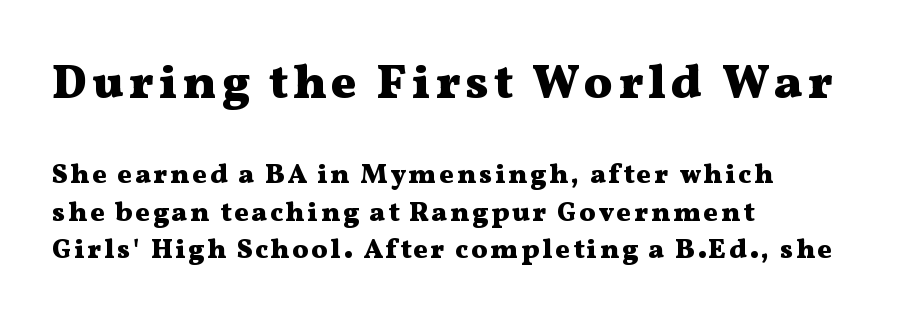
The image shows 48 px heavy, wide serif type, upright; set left-aligned, normal line spacing (1.39x), not underlined; the first (top) block is 1.78x larger; medium stroke contrast and a medium x-height.
